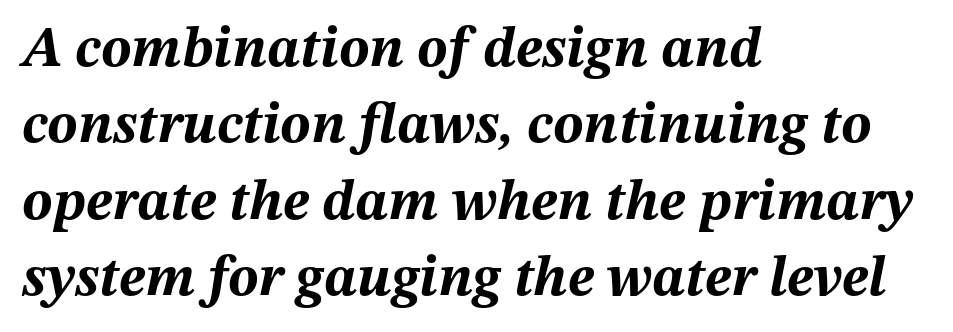
Q: Is the text bold? A: Yes.
Q: Is the text italic (slanted)? A: Yes, it leans right by about 12 degrees.
Q: Is the text underlined? A: No.
Q: How is the paragraph aligned? A: Left-aligned.
Q: Is the spacing between letters normal or unusually wide? A: Normal.
Q: Is the spacing between lines tight, normal or loose? A: Normal.
Q: Width (condensed, normal, or wide)? A: Normal.
Q: Stroke contrast? A: Medium.
Q: x-height? A: Medium.
Q: Monospaced? A: No.
